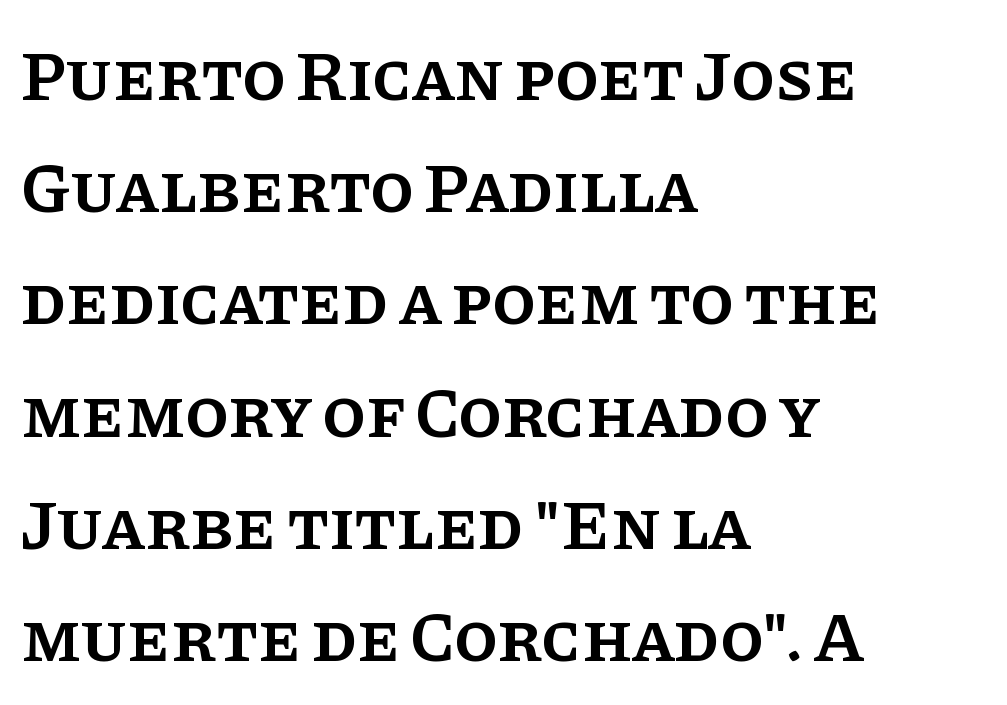
Font category for this specimen: serif. Line beginnings align vertically; line endings do not. Quick note: interline space is typical. Italic: no, the glyphs are upright roman. Varying glyph widths throughout — classic text-font behaviour.
